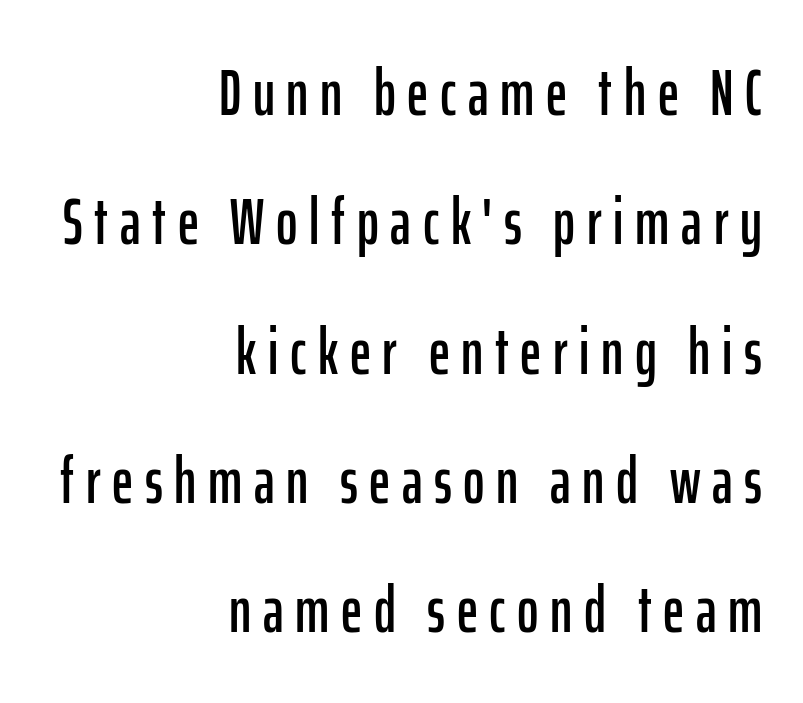
{"serif": "no", "italic": "no", "width": "condensed", "stroke_contrast": "low", "x_height": "medium", "monospaced": "no", "underline": "no", "align": "right", "line_spacing": "loose", "line_spacing_ratio": 1.99, "glyph_px": 65}
